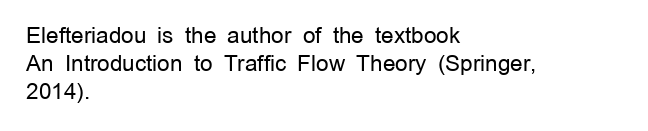
Q: Is the text bold? A: No.
Q: Is the text italic (slanted)? A: No, it is upright.
Q: Is the text underlined? A: No.
Q: How is the paragraph aligned? A: Left-aligned.
Q: Is the spacing between letters normal or unusually wide? A: Normal.
Q: Is the spacing between lines tight, normal or loose? A: Normal.
